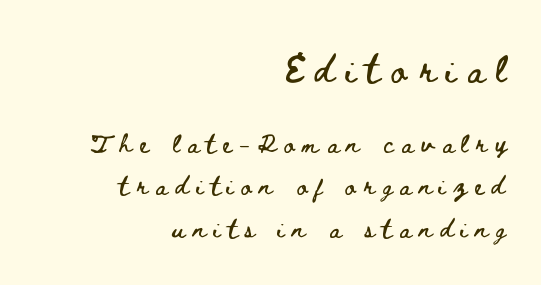
{"width": "wide", "stroke_contrast": "low", "x_height": "small", "monospaced": "no", "underline": "no", "align": "right", "line_spacing": "loose", "line_spacing_ratio": 2.23, "letter_spacing": "wide", "letter_spacing_em": 0.4, "larger_block": "first", "size_ratio": 1.47, "glyph_px": 28}
